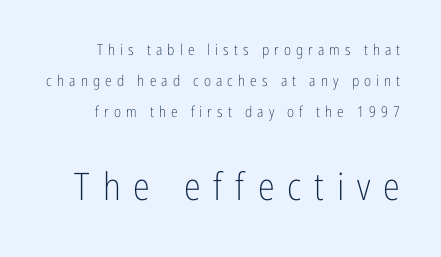
Reading down the block, your eye finds every line finishing at a fixed right position. A sans-serif font was chosen for this passage. How are the letters spaced? Widely, with obvious added tracking. The font's upright variant was chosen for this text. The vertical gap from one line to the next is large. Each stroke keeps to a modest, everyday thickness or less.
